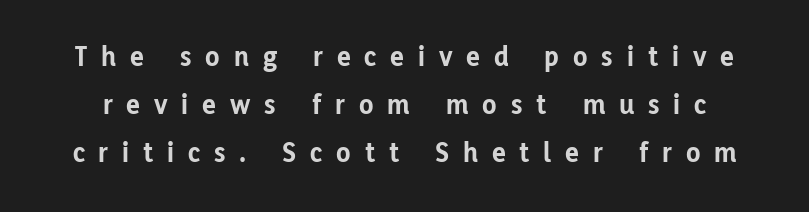
The image shows 29 px bold sans-serif type, upright; set normal line spacing (1.66x), unusually wide letter spacing (+0.48 em), not underlined; low stroke contrast and a medium x-height.
